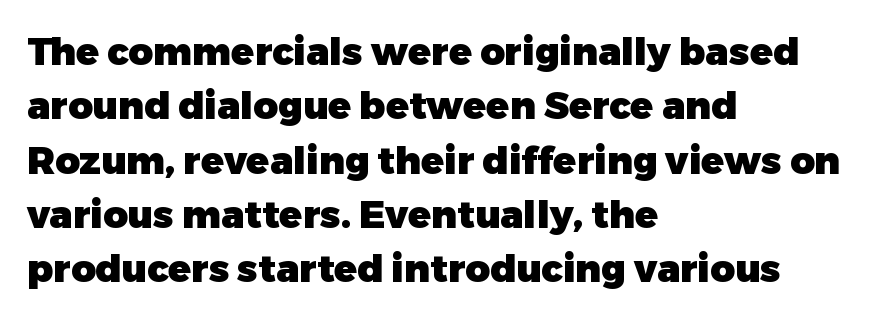
The image shows 38 px heavy sans-serif type, upright; set left-aligned, normal line spacing (1.43x), normal letter spacing, not underlined; low stroke contrast and a medium x-height.
